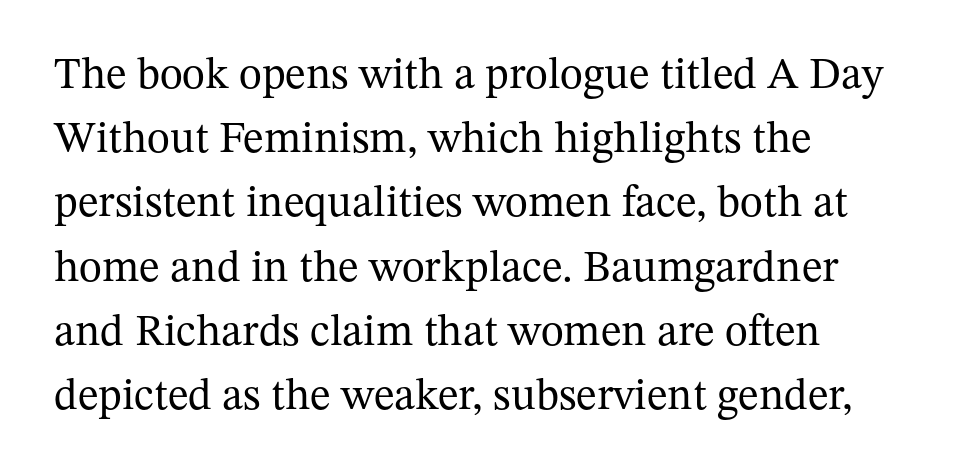
{"serif": "yes", "italic": "no", "bold": "no", "weight": "regular", "width": "normal", "stroke_contrast": "medium", "x_height": "medium", "monospaced": "no", "underline": "no", "align": "left", "line_spacing": "normal", "line_spacing_ratio": 1.46, "letter_spacing": "normal", "letter_spacing_em": 0.0, "glyph_px": 44}
